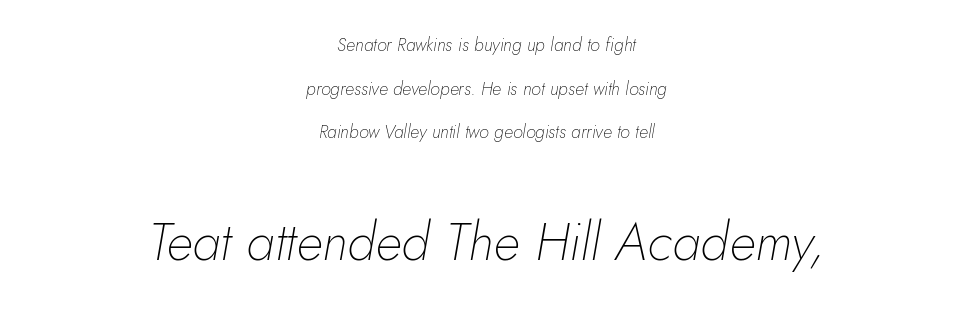
Beneath every word, the page is bare. Nobody touched the tracking dial on this one. Horizontal alignment here is central, giving a formal, balanced look. This sample has the flowing, uneven cadence of proportional lettering.
